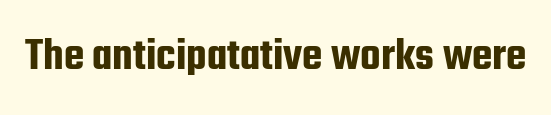
The image shows 47 px condensed sans-serif type, upright; set normal letter spacing, not underlined; low stroke contrast and a medium x-height.
